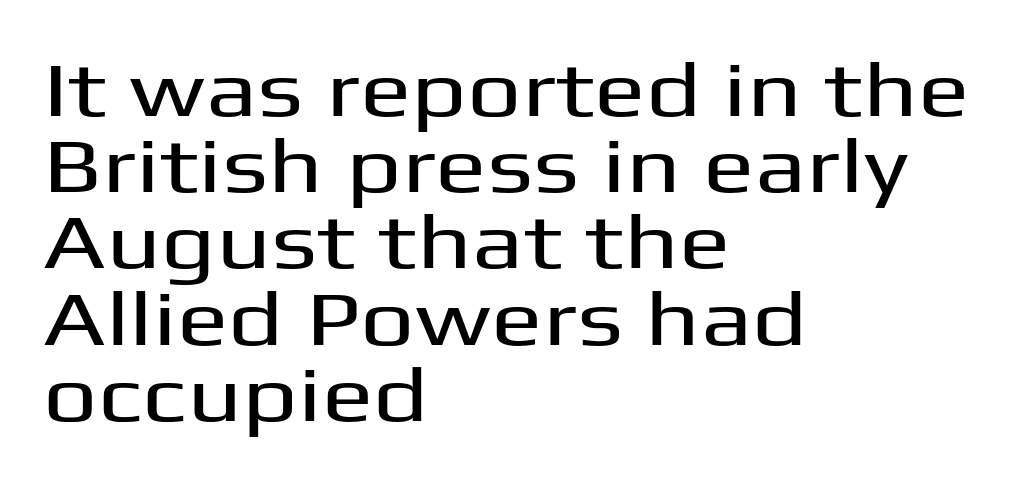
The image shows 77 px wide sans-serif type, upright; set left-aligned, tight line spacing (0.99x), normal letter spacing, not underlined; medium stroke contrast and a medium x-height.
